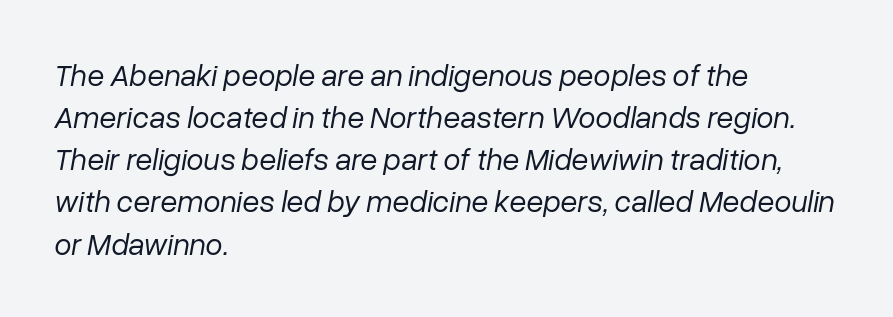
Nothing unusual about the tracking: characters are spaced as the font intends. Heft: none added — not bold. These lines sit exactly where default settings would place them. Proportional: the letters do not fall into vertical columns.
